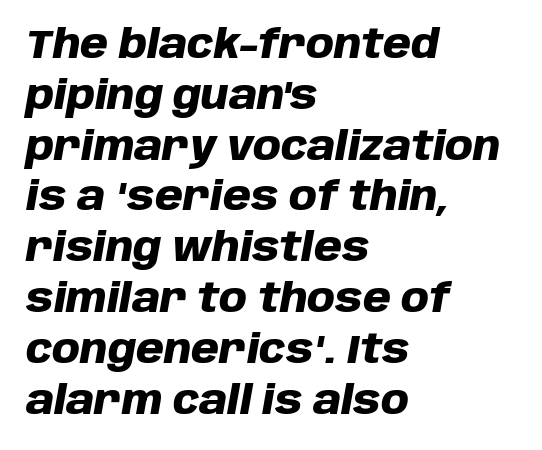
The image shows 40 px heavy type, italic (leaning right); set left-aligned, normal line spacing (1.27x), normal letter spacing, not underlined; low stroke contrast and a large x-height.
